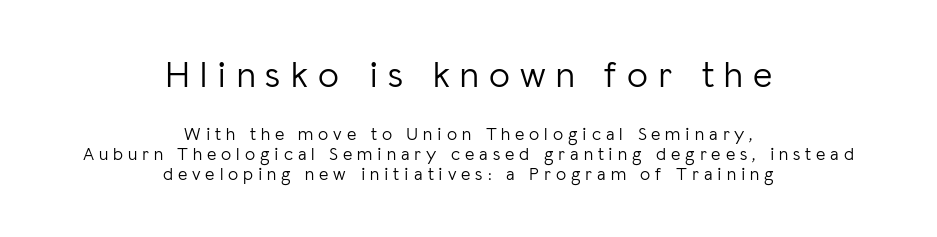
Serifs: no, the terminals of the letterforms are clean. In this sample the first text group is rendered at the bigger scale. The passage shown has open, widely tracked lettering throughout. Leftover space on each line is divided equally before and after the words. You could not count columns in this text — the font is proportionally spaced.
